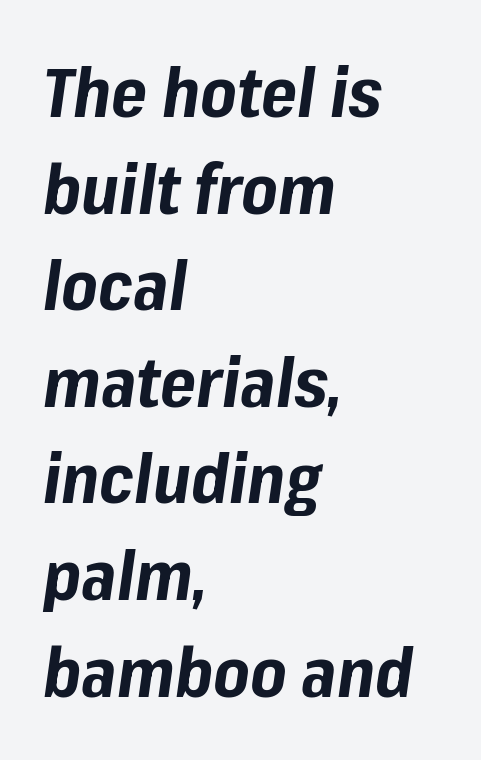
The image shows 69 px bold type, italic (leaning right); set left-aligned, normal line spacing (1.4x), normal letter spacing, not underlined; low stroke contrast and a medium x-height.
